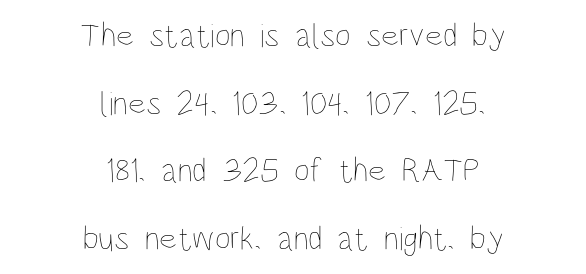
What's the leading like? Stretched, with rows far apart. This sample has the flowing, uneven cadence of proportional lettering. It's the straight-up-and-down kind of type. The characters are drawn with everyday or finer stroke widths. This rendering leaves character spacing at its baseline value.
